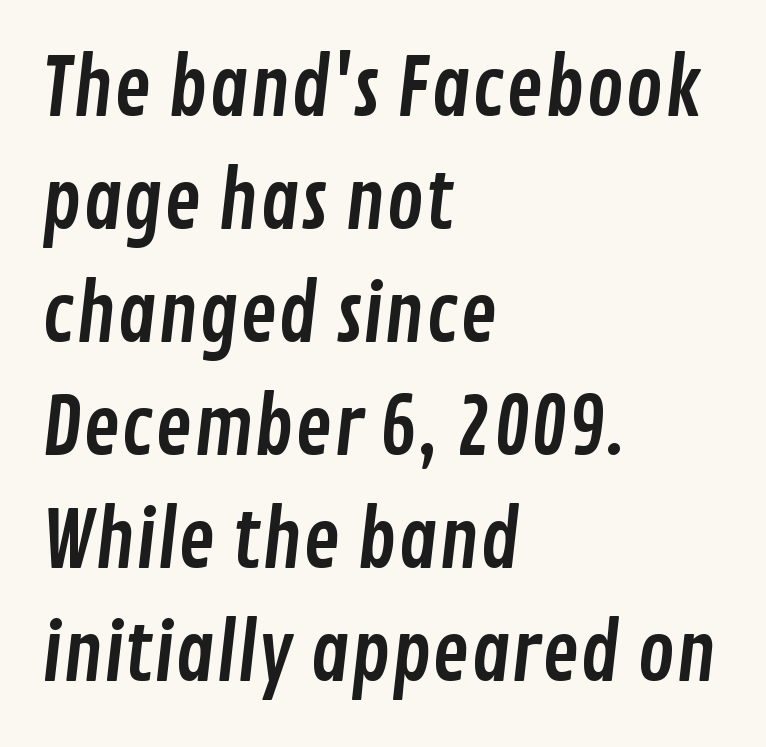
Q: Is the typeface a serif or a sans-serif typeface? A: Sans-serif.
Q: Is the text underlined? A: No.
Q: How is the paragraph aligned? A: Left-aligned.
Q: Is the spacing between letters normal or unusually wide? A: Normal.
Q: Is the spacing between lines tight, normal or loose? A: Normal.
Q: Width (condensed, normal, or wide)? A: Condensed.
Q: Stroke contrast? A: Low.
Q: x-height? A: Medium.
Q: Monospaced? A: No.
